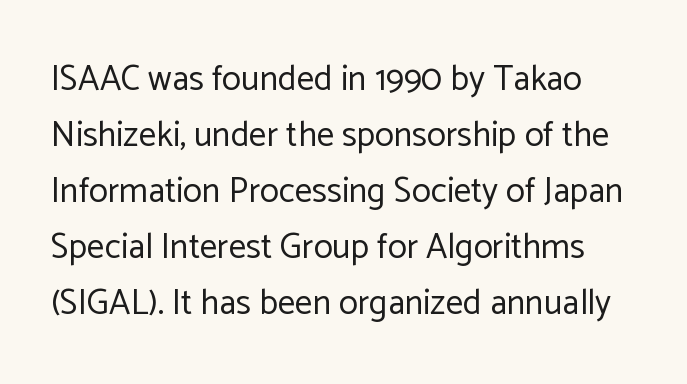
The image shows 35 px regular-weight sans-serif type, upright; set normal line spacing (1.6x), normal letter spacing, not underlined; low stroke contrast and a medium x-height.
